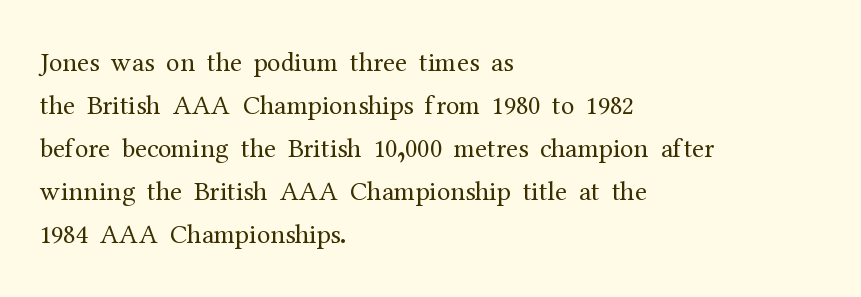
The image shows 27 px text type, upright; set left-aligned, normal line spacing (1.59x), normal letter spacing, not underlined.
